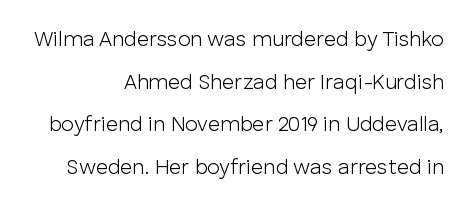
Stroke mass is kept to a normal reading level or below. Right-aligned paragraph, ragged on the left. Words appear dense and cohesive because spacing is normal. A roman cut, with each character standing at attention.
